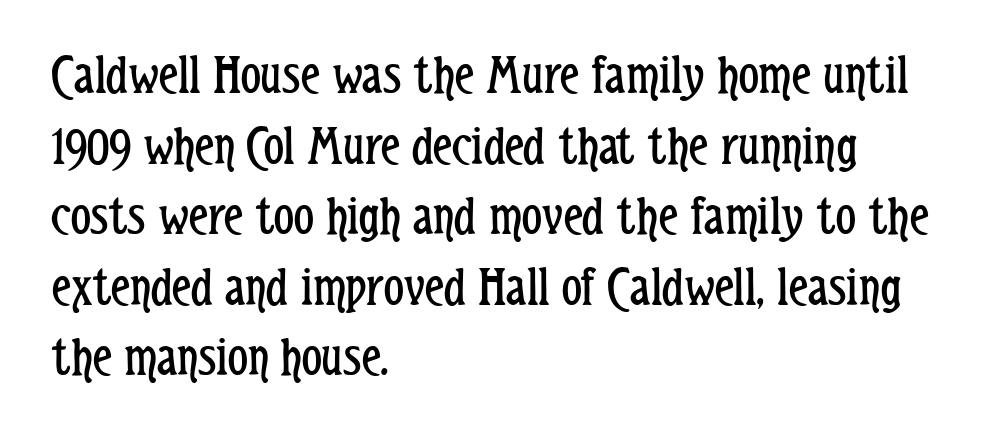
Q: Is the text bold? A: No.
Q: Is the text italic (slanted)? A: No, it is upright.
Q: Is the typeface a serif or a sans-serif typeface? A: Sans-serif.
Q: Is the text underlined? A: No.
Q: How is the paragraph aligned? A: Left-aligned.
Q: Is the spacing between letters normal or unusually wide? A: Normal.
Q: Is the spacing between lines tight, normal or loose? A: Normal.
Q: Width (condensed, normal, or wide)? A: Condensed.
Q: Stroke contrast? A: Low.
Q: x-height? A: Medium.
Q: Monospaced? A: No.
